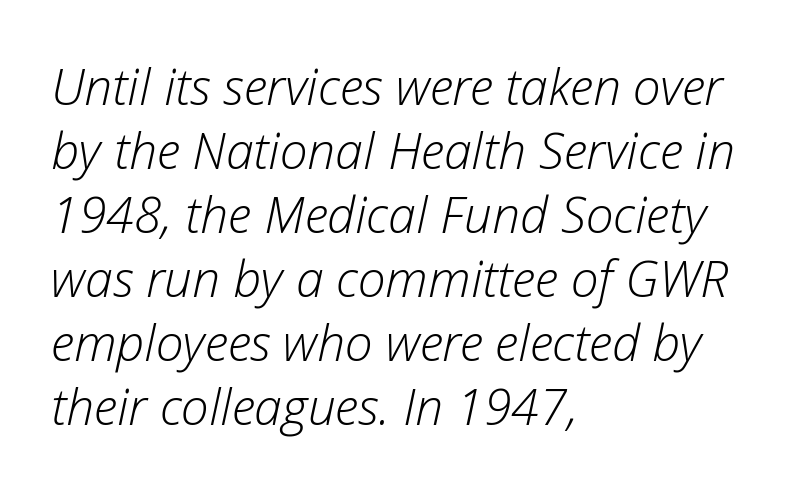
{"italic": "yes", "lean": "right", "slant_degrees": 12, "bold": "no", "weight": "light", "width": "normal", "stroke_contrast": "low", "x_height": "medium", "monospaced": "no", "underline": "no", "align": "left", "line_spacing": "normal", "line_spacing_ratio": 1.28, "letter_spacing": "normal", "letter_spacing_em": 0.0, "glyph_px": 50}
